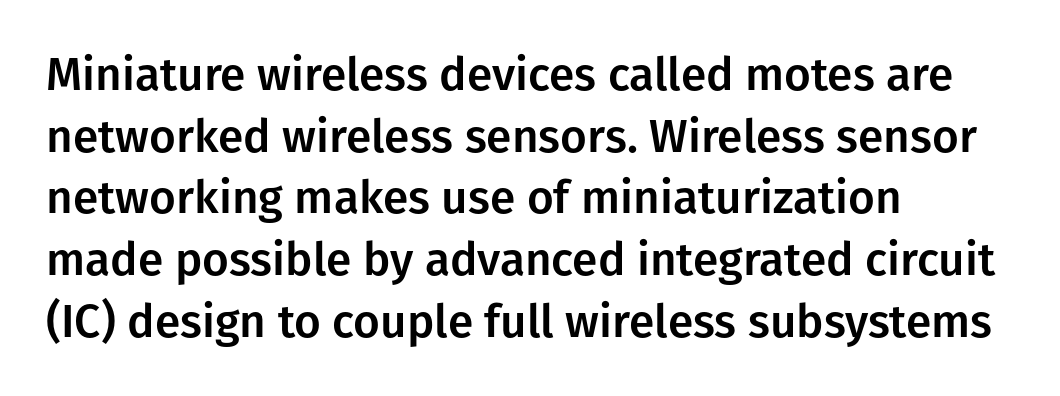
Designer's note — italics off, roman on. The glyphs in this specimen are sans serif. The strip under each line holds only bare page. Normally led — the rows are evenly, conventionally spaced.
